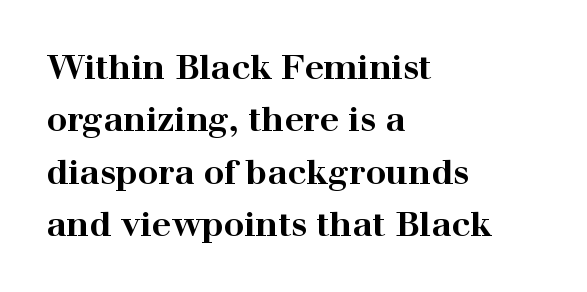
Tracking here is standard; glyphs follow each other at the usual distance. Successive baselines arrive at the customary interval. Underline: absent. Bold? Absolutely — the strokes are thick and heavy.
